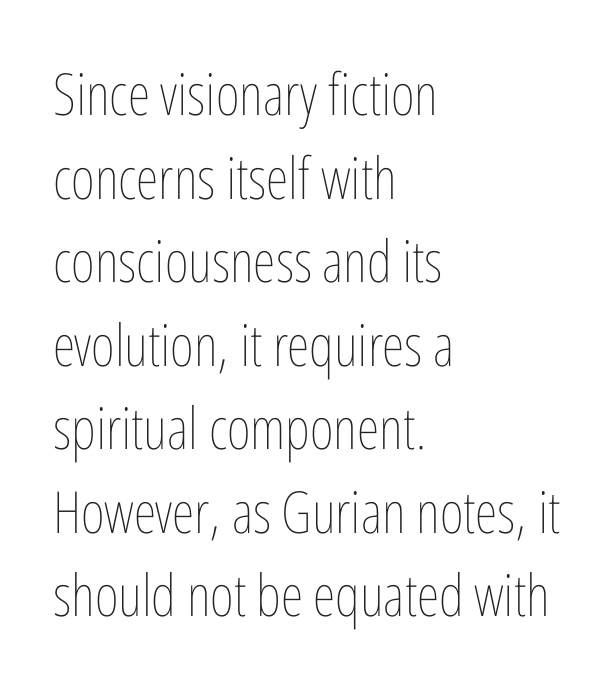
{"italic": "no", "bold": "no", "weight": "thin", "width": "condensed", "stroke_contrast": "low", "x_height": "medium", "monospaced": "no", "underline": "no", "align": "left", "line_spacing": "normal", "line_spacing_ratio": 1.44, "letter_spacing": "normal", "letter_spacing_em": 0.0, "glyph_px": 58}
